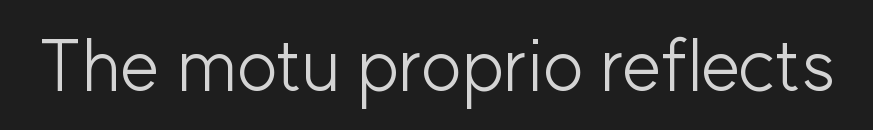
Q: Is the text bold? A: No.
Q: Is the text italic (slanted)? A: No, it is upright.
Q: Is the typeface a serif or a sans-serif typeface? A: Sans-serif.
Q: Is the text underlined? A: No.
Q: Is the spacing between letters normal or unusually wide? A: Normal.
Q: Width (condensed, normal, or wide)? A: Normal.
Q: Stroke contrast? A: Low.
Q: x-height? A: Medium.
Q: Monospaced? A: No.
